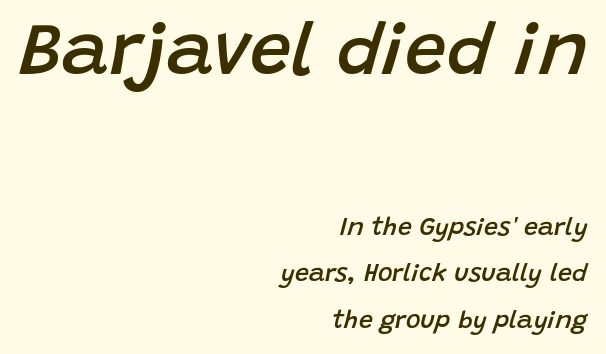
Q: Is the text bold? A: Semi-bold.
Q: Is the text italic (slanted)? A: Yes, it leans right by about 15 degrees.
Q: Is the text underlined? A: No.
Q: How is the paragraph aligned? A: Right-aligned.
Q: Is the spacing between letters normal or unusually wide? A: Normal.
Q: Which block of text is set in a larger size, the first (top) or the second (bottom)? A: The first (top) one.
Q: Width (condensed, normal, or wide)? A: Normal.
Q: Stroke contrast? A: Low.
Q: x-height? A: Large.
Q: Monospaced? A: No.
